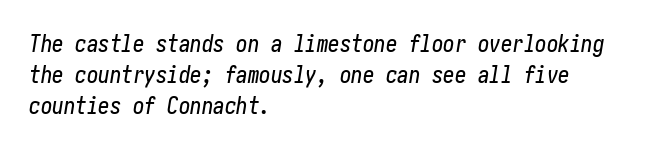
Tracking value appears to be zero — textbook default spacing. Clear beneath every line of the passage. A student would call this left alignment; a typographer would say flush left, rag right. The text carries the slant typical of an italic or oblique font. Does the leading feel generous? No, just average.
